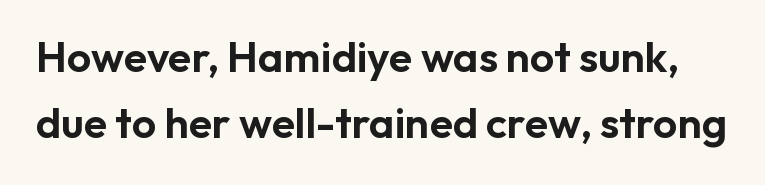
Q: Is the text italic (slanted)? A: No, it is upright.
Q: Is the typeface a serif or a sans-serif typeface? A: Sans-serif.
Q: Is the text underlined? A: No.
Q: Is the spacing between letters normal or unusually wide? A: Normal.
Q: Is the spacing between lines tight, normal or loose? A: Normal.
Q: Width (condensed, normal, or wide)? A: Normal.
Q: Stroke contrast? A: Low.
Q: x-height? A: Medium.
Q: Monospaced? A: No.
